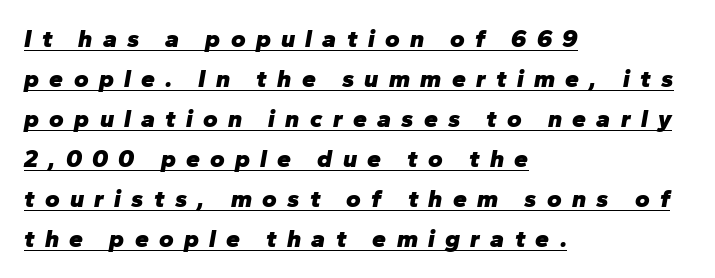
Descenders here cross a horizontal rule under the line. Line starts are locked; line ends wander. Letter spacing: wide. In terms of weight, the rendering is a true, heavy bold. Emphasis-style slanted type is in use. These lines sit exactly where default settings would place them.
